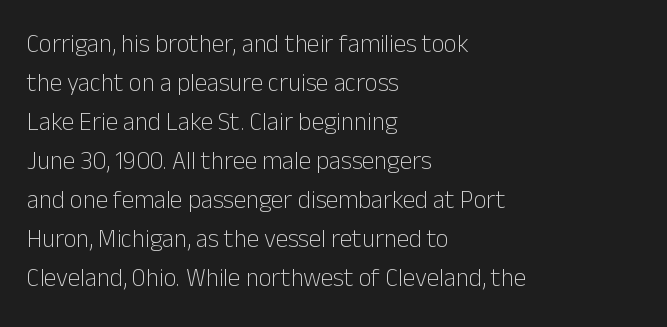
The image shows 25 px text type, upright; set left-aligned, normal line spacing (1.56x), normal letter spacing, not underlined.
